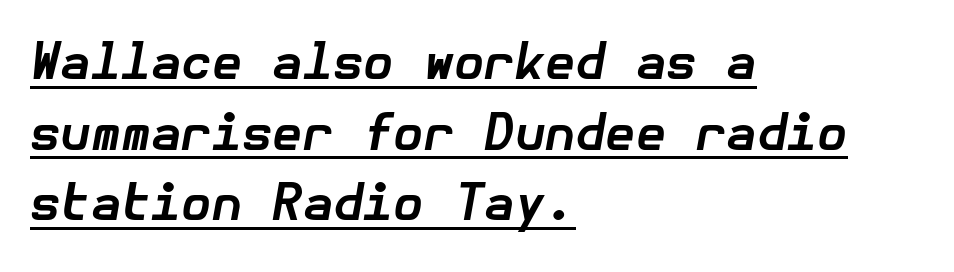
{"italic": "yes", "lean": "right", "slant_degrees": 10, "bold": "yes", "weight": "bold", "width": "normal", "stroke_contrast": "low", "x_height": "medium", "underline": "yes", "align": "left", "line_spacing": "normal", "line_spacing_ratio": 1.44, "letter_spacing": "normal", "letter_spacing_em": 0.0, "glyph_px": 49}
